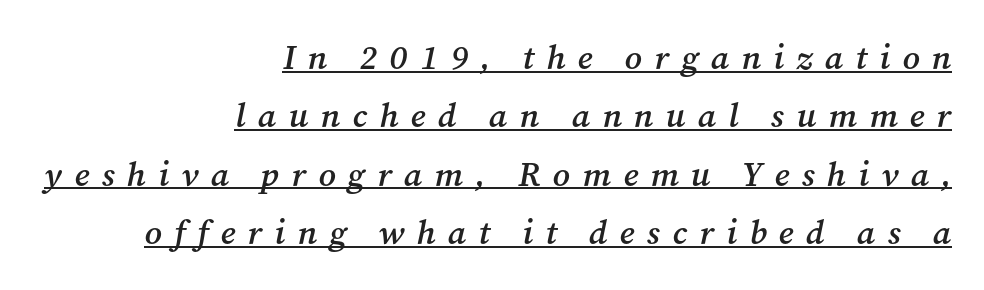
{"serif": "yes", "italic": "yes", "lean": "right", "slant_degrees": 12, "bold": "semi", "weight": "semibold", "width": "normal", "stroke_contrast": "medium", "x_height": "medium", "monospaced": "no", "underline": "yes", "align": "right", "line_spacing_ratio": 1.72, "letter_spacing": "wide", "letter_spacing_em": 0.36, "glyph_px": 34}
